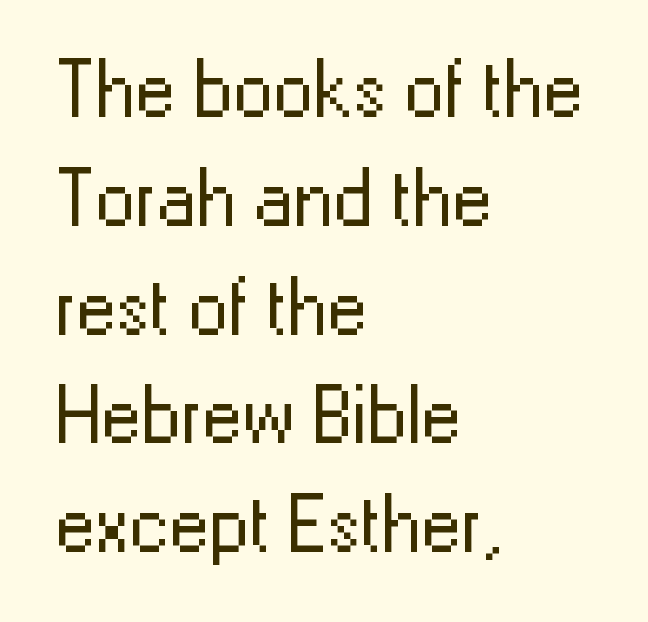
The image shows 80 px regular-weight sans-serif type, upright; set left-aligned, normal line spacing (1.36x), normal letter spacing, not underlined; low stroke contrast and a medium x-height.
